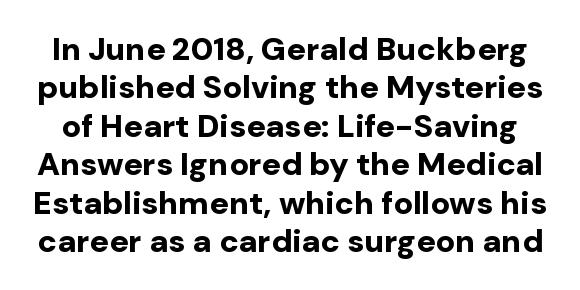
Q: Is the text bold? A: Yes.
Q: Is the text italic (slanted)? A: No, it is upright.
Q: Is the typeface a serif or a sans-serif typeface? A: Sans-serif.
Q: Is the text underlined? A: No.
Q: Is the spacing between letters normal or unusually wide? A: Normal.
Q: Width (condensed, normal, or wide)? A: Normal.
Q: Stroke contrast? A: Low.
Q: x-height? A: Medium.
Q: Monospaced? A: No.
